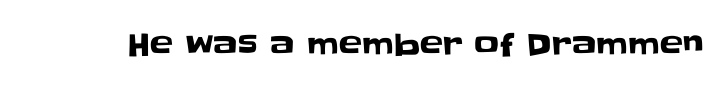
The image shows 31 px sans-serif type, upright; set normal letter spacing, not underlined; low stroke contrast and a large x-height.
